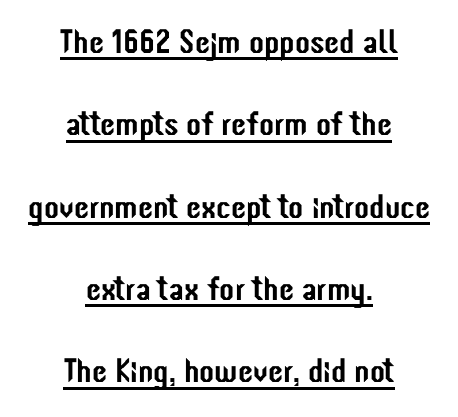
The image shows 34 px condensed sans-serif type, upright; set centered, loose line spacing (2.42x), normal letter spacing, underlined; low stroke contrast and a medium x-height.
